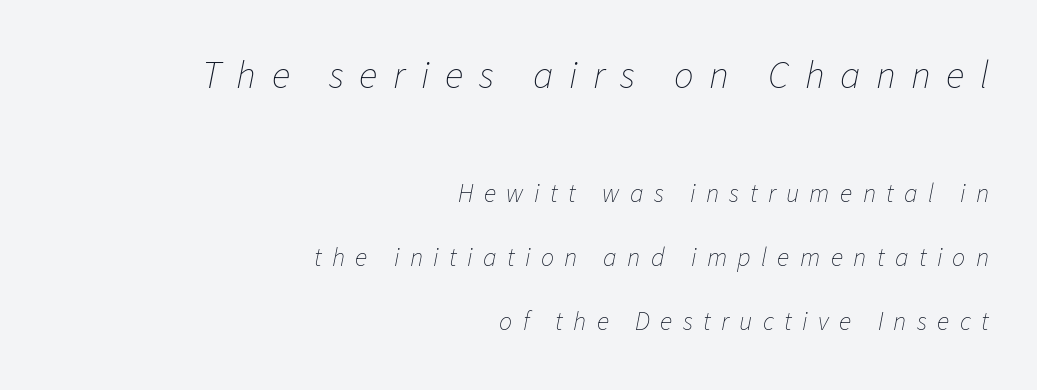
The image shows 39 px thin type, italic (leaning right); set right-aligned, loose line spacing (2.46x), unusually wide letter spacing (+0.4 em), not underlined; the first (top) block is 1.5x larger; low stroke contrast and a medium x-height.
